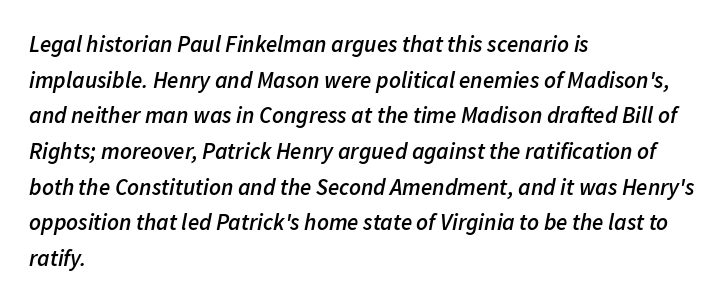
The image shows 23 px text type, italic (leaning right); set left-aligned, normal line spacing (1.55x), normal letter spacing, not underlined.
